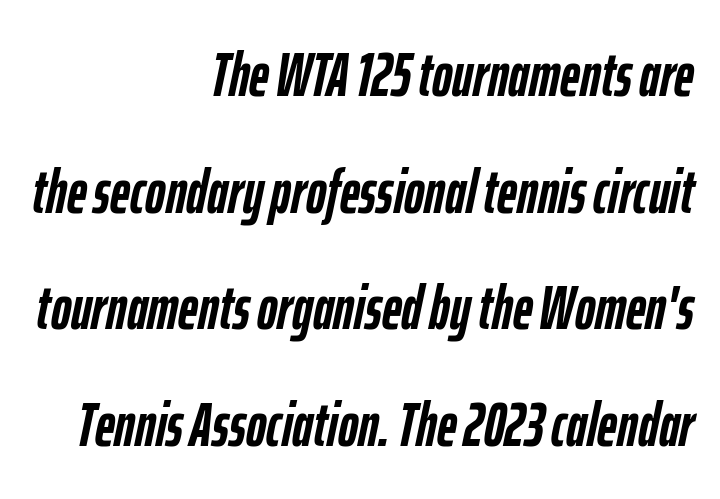
Q: Is the text bold? A: Yes.
Q: Is the text italic (slanted)? A: Yes, it leans right by about 12 degrees.
Q: Is the text underlined? A: No.
Q: How is the paragraph aligned? A: Right-aligned.
Q: Is the spacing between letters normal or unusually wide? A: Normal.
Q: Is the spacing between lines tight, normal or loose? A: Loose.
Q: Width (condensed, normal, or wide)? A: Condensed.
Q: Stroke contrast? A: Low.
Q: x-height? A: Medium.
Q: Monospaced? A: No.
